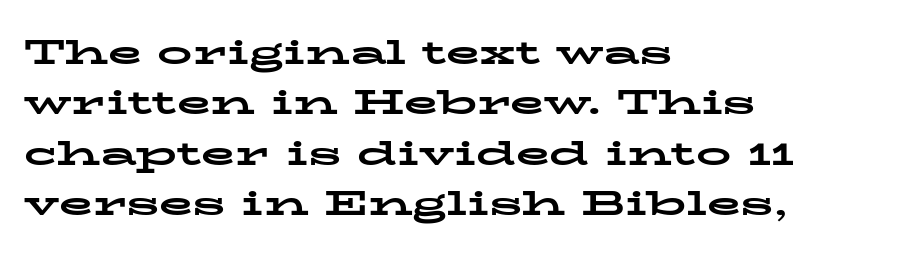
You'd pick this weight for a headline — it's a proper bold. Each letter keeps its own natural width here, so spacing adapts to shape. Left-aligned paragraph, ragged on the right. These lines were composed using upright roman letters. Is there much room between lines? A standard amount, neither cramped nor airy. What stands out about the letter spacing? Nothing — it is the standard amount.
